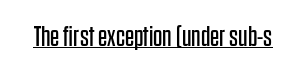
Italic: no, the glyphs are upright roman. Font category for this specimen: sans-serif. The rendering keeps characters at their native spacing. Is this a fixed-width face? No — the glyphs have proportional, varying widths.
